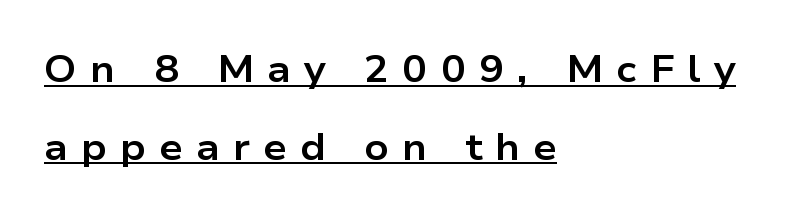
{"serif": "no", "italic": "no", "bold": "yes", "weight": "bold", "width": "wide", "stroke_contrast": "low", "x_height": "medium", "monospaced": "no", "underline": "yes", "align": "left", "line_spacing": "loose", "line_spacing_ratio": 2.1, "letter_spacing": "wide", "letter_spacing_em": 0.36, "glyph_px": 37}
